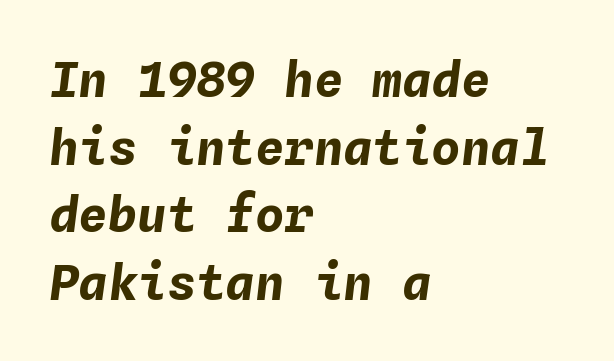
Q: Is the text bold? A: Yes.
Q: Is the text italic (slanted)? A: Yes, it leans right by about 4 degrees.
Q: Is the text underlined? A: No.
Q: How is the paragraph aligned? A: Left-aligned.
Q: Is the spacing between letters normal or unusually wide? A: Normal.
Q: Is the spacing between lines tight, normal or loose? A: Normal.
Q: Width (condensed, normal, or wide)? A: Normal.
Q: Stroke contrast? A: Low.
Q: x-height? A: Medium.
Q: Monospaced? A: Yes.
